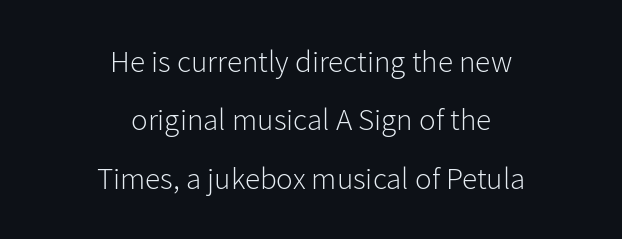
The type is set solid horizontally, with unmodified tracking. It's the straight-up-and-down kind of type. Each letter keeps its own natural width here, so spacing adapts to shape. Descenders are the only things crossing below the line. The letterforms sit at book weight or below. The rendering positions every line midway between the sides.
